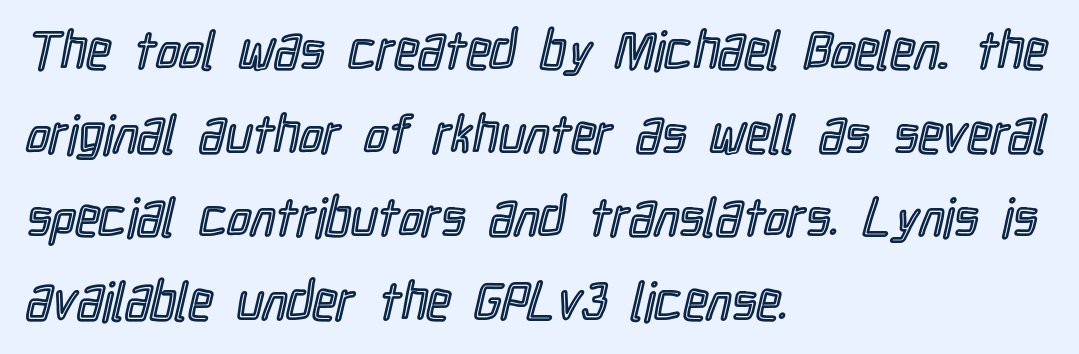
Q: Is the text italic (slanted)? A: Yes.
Q: Is the text underlined? A: No.
Q: How is the paragraph aligned? A: Left-aligned.
Q: Is the spacing between letters normal or unusually wide? A: Normal.
Q: Is the spacing between lines tight, normal or loose? A: Normal.
Q: Width (condensed, normal, or wide)? A: Condensed.
Q: x-height? A: Medium.
Q: Monospaced? A: No.
